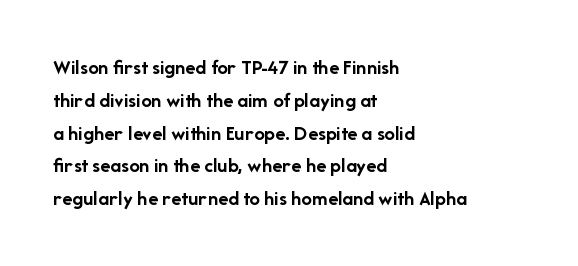
The image shows 21 px bold type, upright; set left-aligned, normal line spacing (1.56x), normal letter spacing, not underlined.
